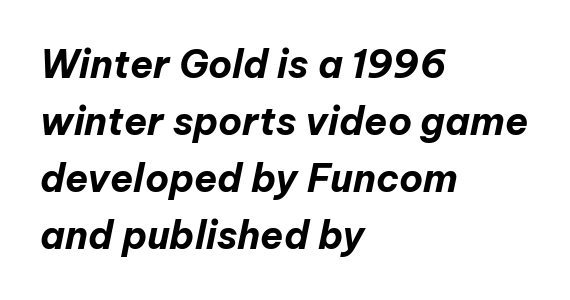
The image shows 38 px bold type, italic (leaning right); set left-aligned, normal line spacing (1.5x), normal letter spacing, not underlined; low stroke contrast and a medium x-height.
